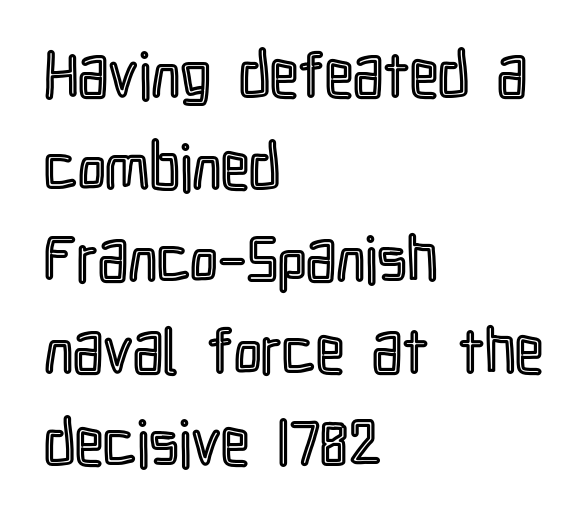
These lines are rendered in a variable-pitch font. A typesetter would call this leading conventional body-copy spacing. Type without underlining. Tracking here is standard; glyphs follow each other at the usual distance. Posture: upright roman. Compared with a centered layout, this one pins lines to the left instead.
